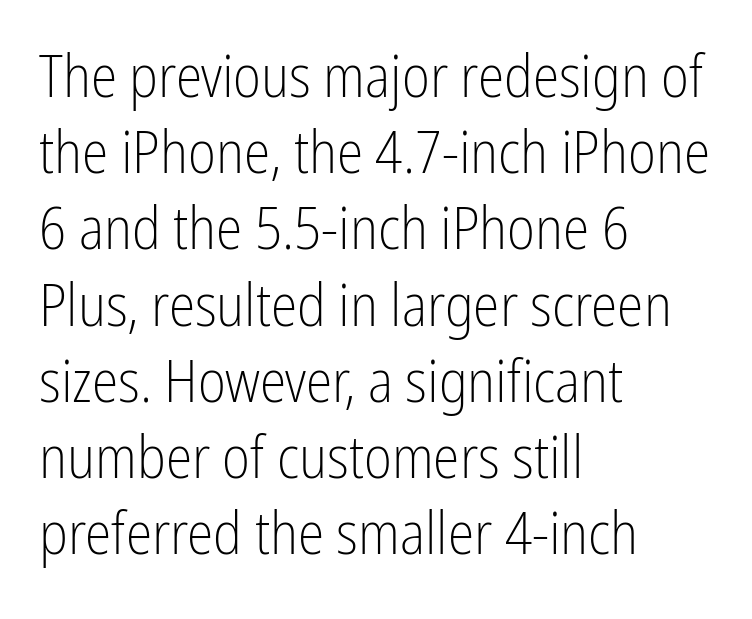
The image shows 60 px light, condensed sans-serif type, upright; set left-aligned, normal line spacing (1.27x), normal letter spacing, not underlined; low stroke contrast and a medium x-height.
